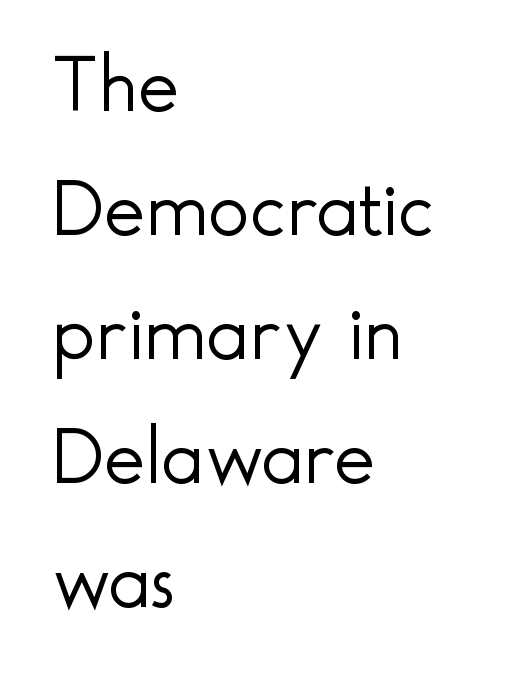
Note the varied advance widths — an 'i' is clearly narrower than an 'm'. The face used here is rendered with its standard letterfit. The lettering holds an erect, upright posture throughout. The passage is arranged the way most books set body copy — flush left. Honestly, the row spacing looks completely unremarkable.
